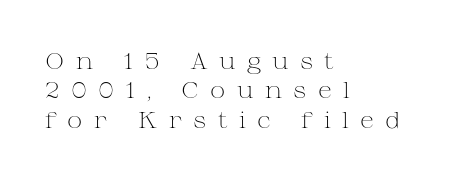
Q: Is the text bold? A: No.
Q: Is the text italic (slanted)? A: No, it is upright.
Q: Is the text underlined? A: No.
Q: How is the paragraph aligned? A: Left-aligned.
Q: Is the spacing between letters normal or unusually wide? A: Unusually wide.
Q: Is the spacing between lines tight, normal or loose? A: Normal.
